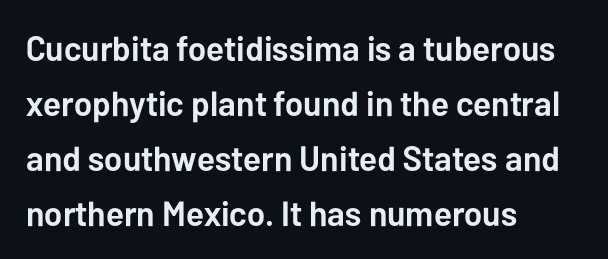
{"serif": "no", "italic": "no", "bold": "yes", "weight": "semibold", "width": "normal", "stroke_contrast": "low", "x_height": "medium", "monospaced": "no", "underline": "no", "align": "left", "line_spacing": "normal", "line_spacing_ratio": 1.57, "letter_spacing": "normal", "letter_spacing_em": 0.0, "glyph_px": 35}
